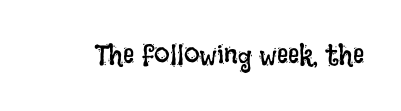
{"italic": "no", "bold": "no", "weight": "regular", "width": "condensed", "stroke_contrast": "low", "x_height": "large", "monospaced": "no", "underline": "no", "letter_spacing": "normal", "letter_spacing_em": 0.0, "glyph_px": 28}
